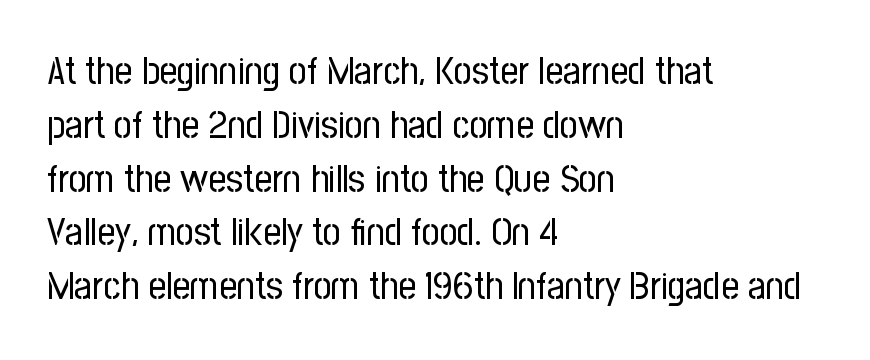
The image shows 39 px regular-weight, condensed sans-serif type, upright; set left-aligned, normal line spacing (1.38x), normal letter spacing, not underlined; low stroke contrast and a medium x-height.
